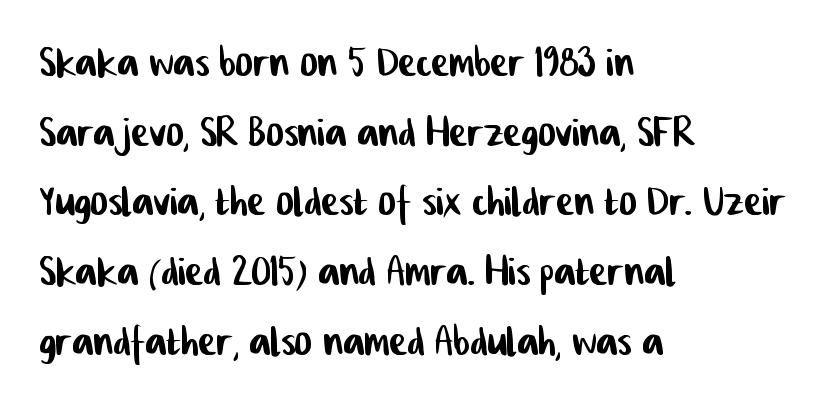
{"serif": "no", "width": "condensed", "stroke_contrast": "low", "x_height": "medium", "monospaced": "no", "underline": "no", "align": "left", "line_spacing": "normal", "line_spacing_ratio": 1.29, "letter_spacing": "normal", "letter_spacing_em": 0.0, "glyph_px": 54}
